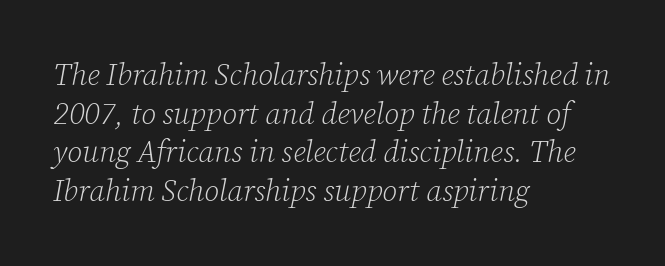
Observe the ordinary spacing: letters are neighbours, not strangers. The letters advance in unequal steps, a hallmark of proportional type. The string is rendered with underlining switched off. Counters stay open thanks to moderate or lighter strokes. Visually the block forms a straight wall on the left and a jagged coastline on the right.
